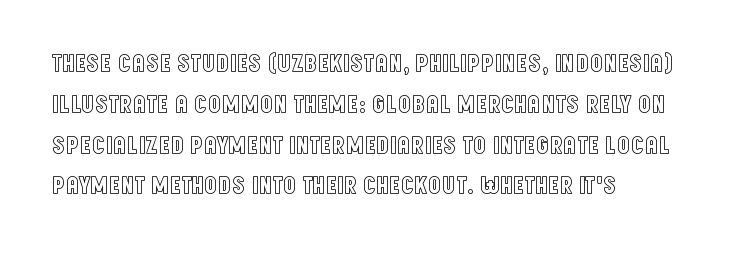
Q: Is the text italic (slanted)? A: No, it is upright.
Q: Is the text underlined? A: No.
Q: How is the paragraph aligned? A: Left-aligned.
Q: Is the spacing between letters normal or unusually wide? A: Normal.
Q: Is the spacing between lines tight, normal or loose? A: Normal.
